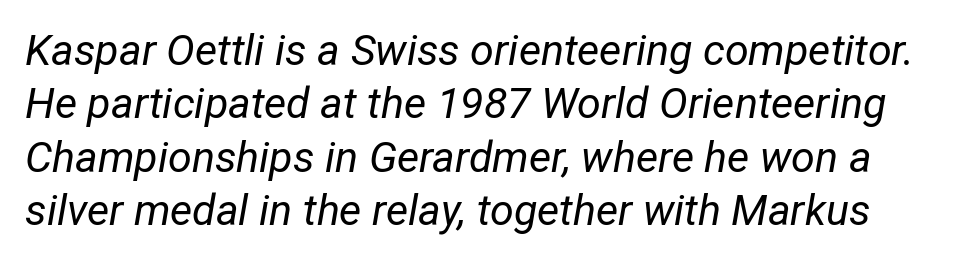
Q: Is the text bold? A: No.
Q: Is the text italic (slanted)? A: Yes, it leans right by about 12 degrees.
Q: Is the text underlined? A: No.
Q: Is the spacing between letters normal or unusually wide? A: Normal.
Q: Width (condensed, normal, or wide)? A: Condensed.
Q: Stroke contrast? A: Low.
Q: x-height? A: Medium.
Q: Monospaced? A: No.
